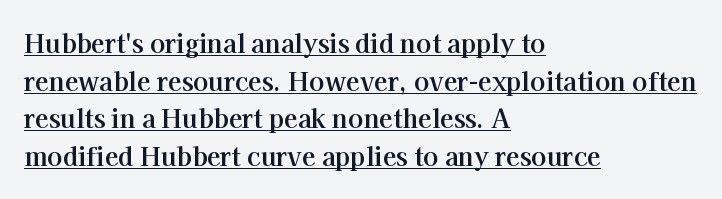
{"italic": "no", "bold": "yes", "underline": "yes", "align": "left", "line_spacing": "normal", "line_spacing_ratio": 1.51, "letter_spacing": "normal", "letter_spacing_em": 0.0, "glyph_px": 25}
